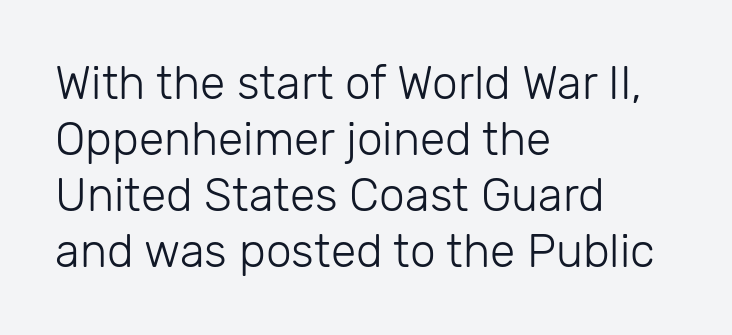
The image shows 46 px light sans-serif type, upright; set left-aligned, line spacing 1.22x, normal letter spacing, not underlined; low stroke contrast and a medium x-height.
